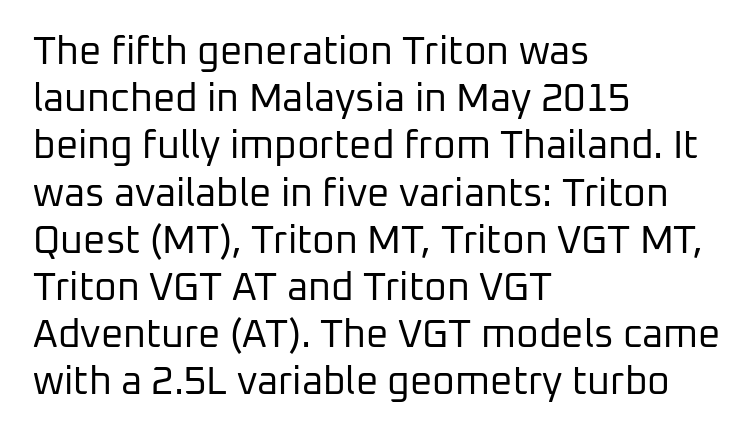
Italic? Not at all — the glyphs are vertical. A sans-serif font was chosen for this passage. Unbolded letterforms with no extra heft. Nobody touched the tracking dial on this one. The rendering uses natural spacing where letterforms have individual widths. Where is the straight margin? On the left.
